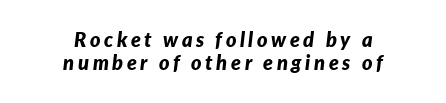
Strong, thick strokes mark this as bold type. The rendering positions every line midway between the sides. The strip under each line holds only bare page. Characters are canted at an angle relative to the baseline's perpendicular.
